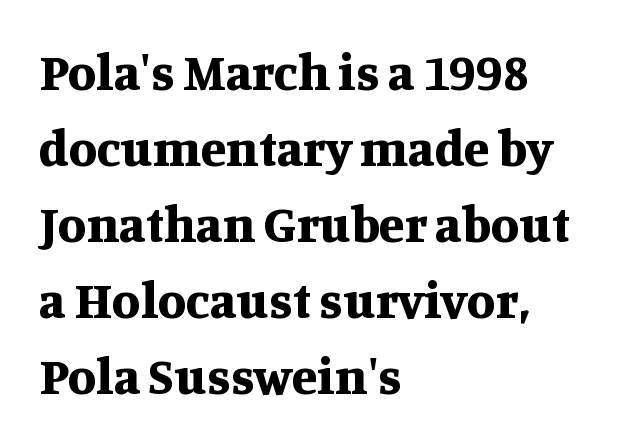
Q: Is the text bold? A: Yes.
Q: Is the text italic (slanted)? A: No, it is upright.
Q: Is the typeface a serif or a sans-serif typeface? A: Serif.
Q: Is the text underlined? A: No.
Q: How is the paragraph aligned? A: Left-aligned.
Q: Is the spacing between letters normal or unusually wide? A: Normal.
Q: Is the spacing between lines tight, normal or loose? A: Normal.
Q: Width (condensed, normal, or wide)? A: Normal.
Q: Stroke contrast? A: Medium.
Q: x-height? A: Large.
Q: Monospaced? A: No.
